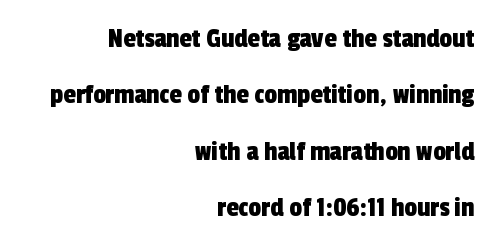
Q: Is the typeface a serif or a sans-serif typeface? A: Sans-serif.
Q: Is the text underlined? A: No.
Q: How is the paragraph aligned? A: Right-aligned.
Q: Is the spacing between letters normal or unusually wide? A: Normal.
Q: Is the spacing between lines tight, normal or loose? A: Loose.
Q: Width (condensed, normal, or wide)? A: Condensed.
Q: x-height? A: Medium.
Q: Monospaced? A: No.
